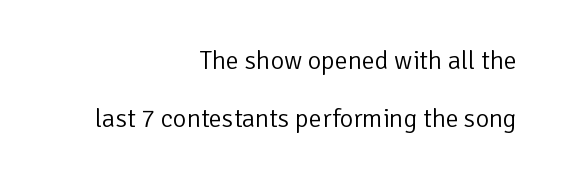
The image shows 26 px text type, upright; set right-aligned, loose line spacing (2.22x), normal letter spacing, not underlined.
